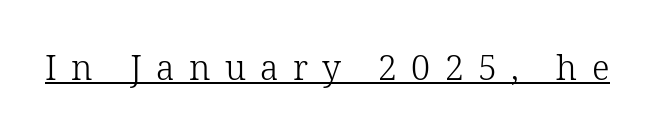
The image shows 34 px light serif type, upright; set unusually wide letter spacing (+0.42 em), underlined; low stroke contrast and a medium x-height.
